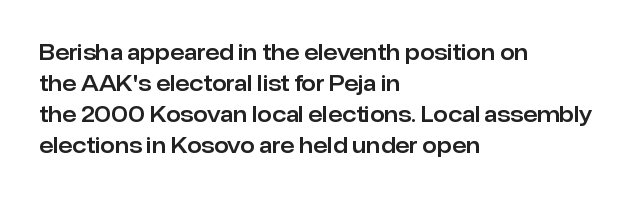
The image shows 21 px text type, upright; set left-aligned, normal line spacing (1.48x), normal letter spacing, not underlined.
